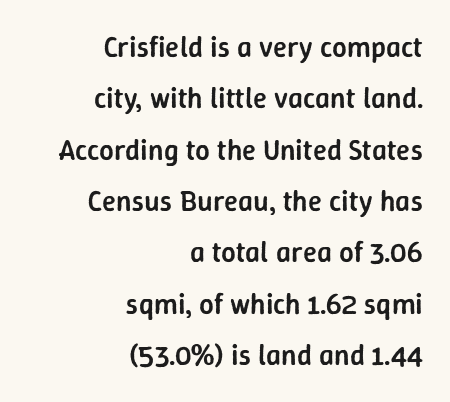
Q: Is the text bold? A: Semi-bold.
Q: Is the text italic (slanted)? A: No, it is upright.
Q: Is the typeface a serif or a sans-serif typeface? A: Sans-serif.
Q: Is the text underlined? A: No.
Q: How is the paragraph aligned? A: Right-aligned.
Q: Is the spacing between letters normal or unusually wide? A: Normal.
Q: Width (condensed, normal, or wide)? A: Normal.
Q: Stroke contrast? A: Low.
Q: x-height? A: Medium.
Q: Monospaced? A: No.
